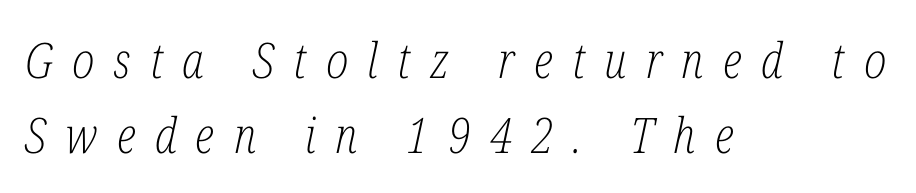
Q: Is the text bold? A: No.
Q: Is the text italic (slanted)? A: Yes, it leans right by about 12 degrees.
Q: Is the typeface a serif or a sans-serif typeface? A: Serif.
Q: Is the text underlined? A: No.
Q: How is the paragraph aligned? A: Left-aligned.
Q: Is the spacing between letters normal or unusually wide? A: Unusually wide.
Q: Is the spacing between lines tight, normal or loose? A: Normal.
Q: Width (condensed, normal, or wide)? A: Condensed.
Q: Stroke contrast? A: Low.
Q: x-height? A: Medium.
Q: Monospaced? A: No.
